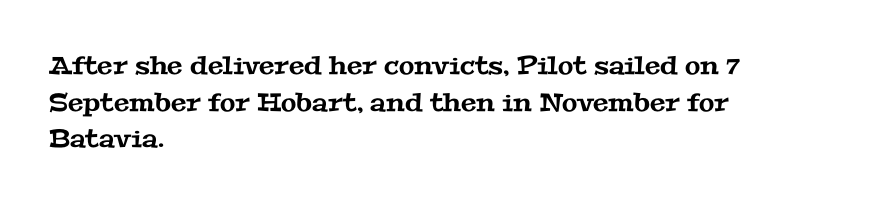
{"underline": "no", "align": "left", "line_spacing": "normal", "line_spacing_ratio": 1.47, "letter_spacing": "normal", "letter_spacing_em": 0.0, "glyph_px": 25}
